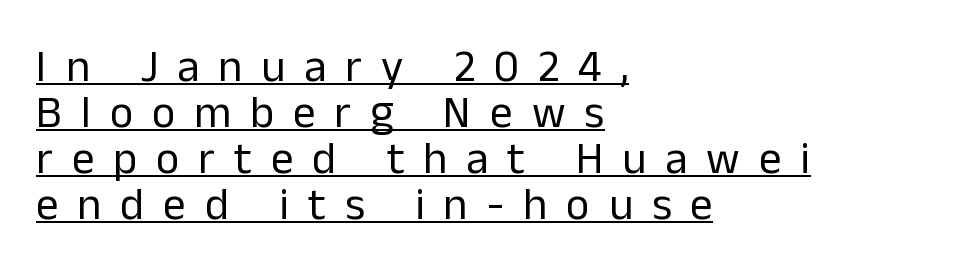
The face used here appears with an underline applied. Character widths vary here, with narrow letters taking less room than wide ones. Is the letter spacing exaggerated? Yes — the characters are pushed far apart. How would I describe the line gaps? Narrow and economical.
